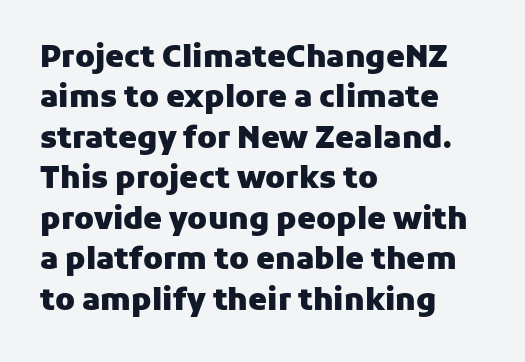
The image shows 30 px heavy sans-serif type, upright; set left-aligned, normal line spacing (1.35x), normal letter spacing, not underlined; low stroke contrast and a medium x-height.
